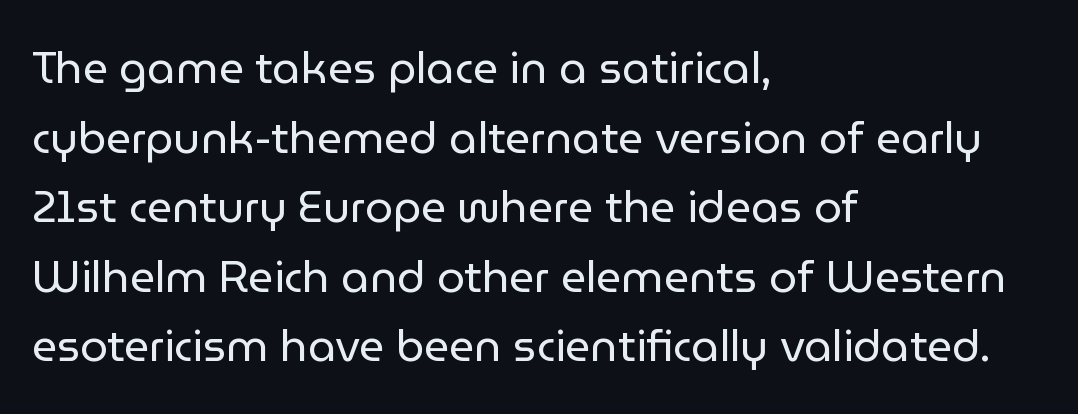
The image shows 44 px regular-weight sans-serif type, upright; set left-aligned, normal line spacing (1.58x), normal letter spacing, not underlined; low stroke contrast and a medium x-height.
